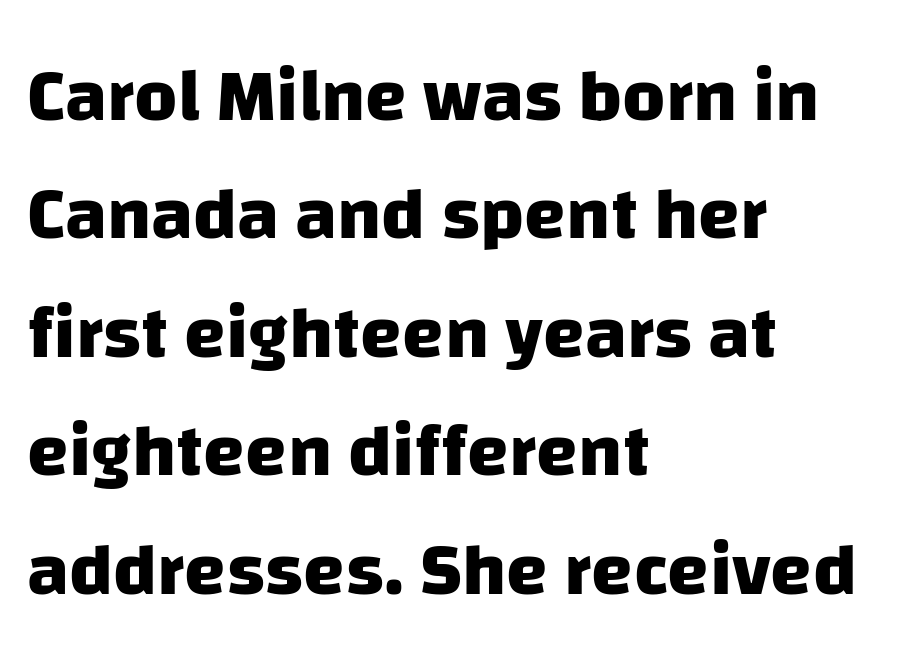
Font category for this specimen: sans-serif. You could call the tracking neutral — neither tight nor loose. The rendering uses natural spacing where letterforms have individual widths. Has an underline been added? It has not. These words are printed bold, with thick strokes throughout. How would I describe the line gaps? Plain and ordinary.
